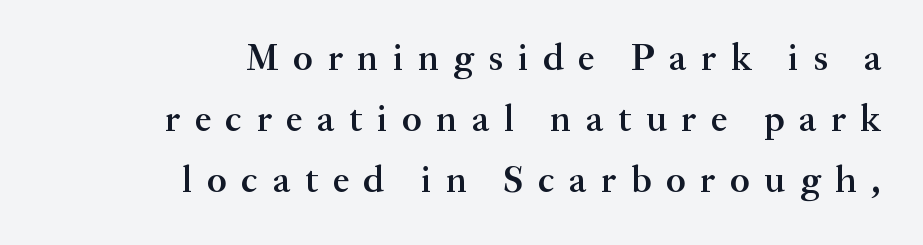
The passage is arranged like a letterhead date or caption credit — flush right. Typesetter's note: demi weight, one step under bold. The letters stand straight up with perfectly vertical stems. Each letter keeps its own natural width here, so spacing adapts to shape.
